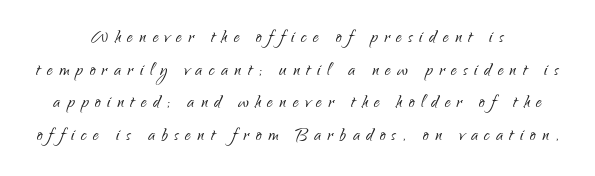
{"bold": "no", "underline": "no", "align": "center", "line_spacing": "normal", "line_spacing_ratio": 1.42, "letter_spacing": "wide", "letter_spacing_em": 0.28, "glyph_px": 23}
